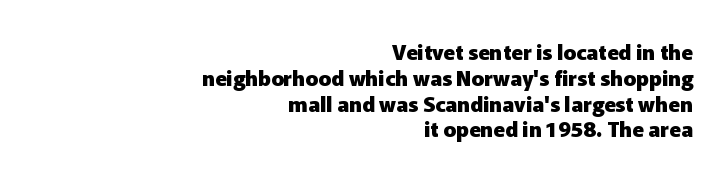
Q: Is the text bold? A: Yes.
Q: Is the text italic (slanted)? A: No, it is upright.
Q: Is the text underlined? A: No.
Q: How is the paragraph aligned? A: Right-aligned.
Q: Is the spacing between letters normal or unusually wide? A: Normal.
